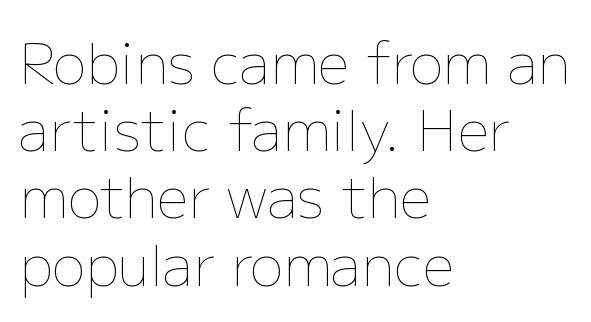
The image shows 56 px thin type, upright; set left-aligned, line spacing 1.2x, normal letter spacing, not underlined; low stroke contrast and a medium x-height.
